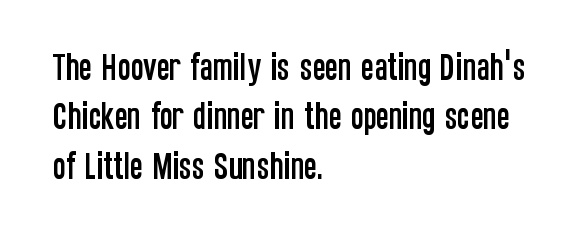
The image shows 31 px condensed sans-serif type, upright; set left-aligned, normal line spacing (1.59x), normal letter spacing, not underlined; low stroke contrast and a large x-height.
